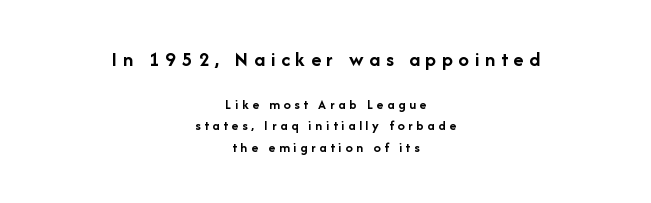
{"italic": "no", "bold": "yes", "underline": "no", "align": "center", "line_spacing": "normal", "line_spacing_ratio": 1.56, "letter_spacing": "wide", "letter_spacing_em": 0.27, "larger_block": "first", "size_ratio": 1.5, "glyph_px": 21}
